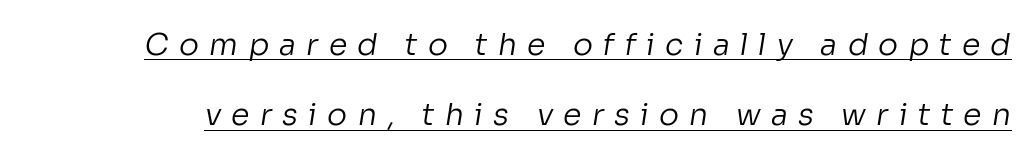
{"serif": "no", "bold": "no", "weight": "regular", "width": "normal", "stroke_contrast": "low", "x_height": "medium", "monospaced": "no", "underline": "yes", "line_spacing": "loose", "line_spacing_ratio": 2.35, "letter_spacing": "wide", "letter_spacing_em": 0.34, "glyph_px": 30}
